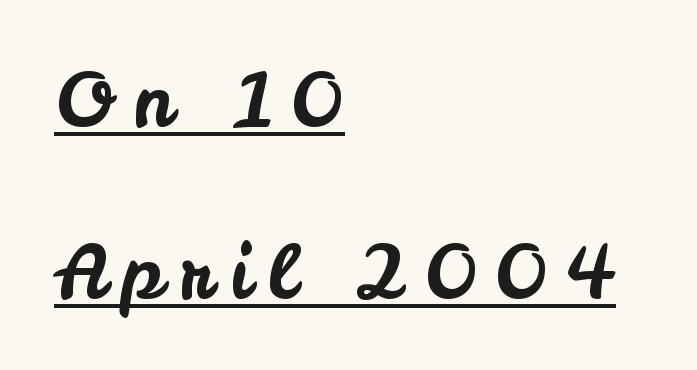
Q: Is the text italic (slanted)? A: Yes.
Q: Is the typeface a serif or a sans-serif typeface? A: Sans-serif.
Q: Is the text underlined? A: Yes.
Q: How is the paragraph aligned? A: Left-aligned.
Q: Is the spacing between letters normal or unusually wide? A: Unusually wide.
Q: Is the spacing between lines tight, normal or loose? A: Loose.
Q: Width (condensed, normal, or wide)? A: Normal.
Q: Stroke contrast? A: Low.
Q: x-height? A: Small.
Q: Monospaced? A: No.
